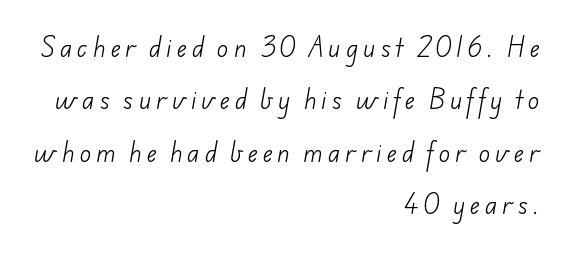
Stroke thickness stays within the range of a standard reading face or lighter. Notice how the passage keeps a crisp vertical edge on the right only. Students, observe: this is what heavily led, spacious text looks like. Underlining? Definitely not there. This rendering widens character spacing well past its baseline value.
